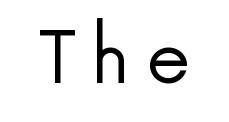
{"serif": "no", "italic": "no", "bold": "no", "weight": "regular", "width": "normal", "stroke_contrast": "low", "x_height": "medium", "monospaced": "no", "underline": "no", "letter_spacing": "wide", "letter_spacing_em": 0.22, "glyph_px": 71}
